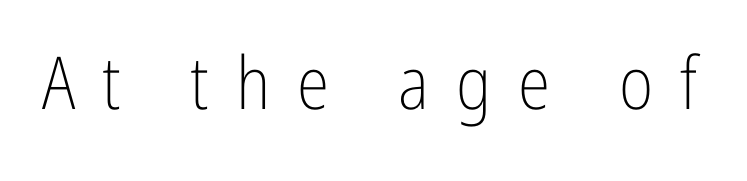
The image shows 73 px light, condensed sans-serif type, upright; set unusually wide letter spacing (+0.37 em), not underlined; low stroke contrast and a medium x-height.
